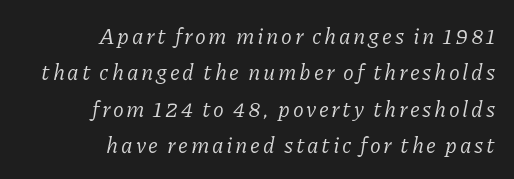
The image shows 22 px text type, italic (leaning right); set right-aligned, normal line spacing (1.65x), not underlined.
